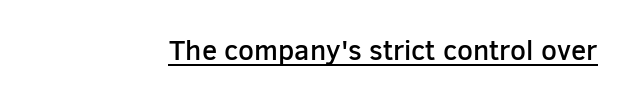
The letters are semibold — heavier than regular but short of a full bold. This sample uses an upright cut, with every glyph sitting square on the baseline. This sample carries an underscore along the baseline area. Students, note that the glyphs here touch the page at normal intervals. The rendering uses natural spacing where letterforms have individual widths.
